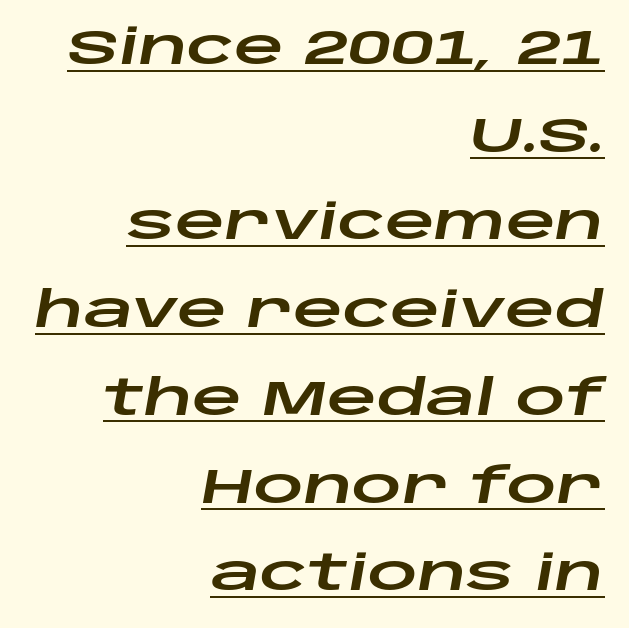
The image shows 49 px wide type, italic (leaning right); set right-aligned, line spacing 1.79x, normal letter spacing, underlined; low stroke contrast and a large x-height.
